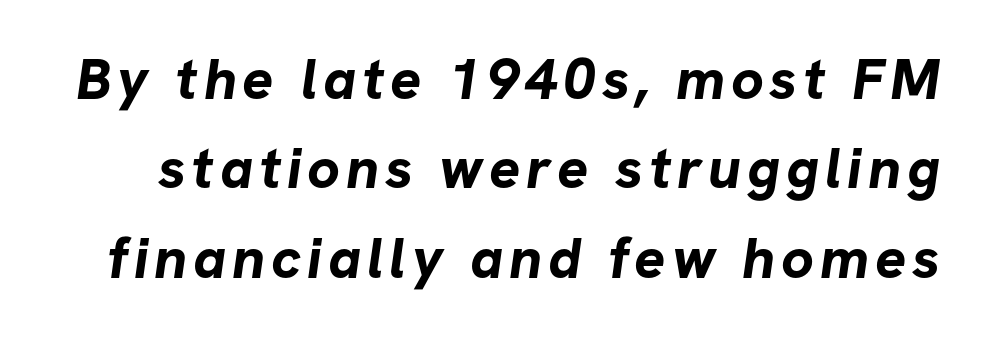
Character widths vary here, with narrow letters taking less room than wide ones. The typeface chosen for these lines omits serifs. Any mark beneath the type? The region is blank. Each glyph is drawn with heavy, bold strokes.
